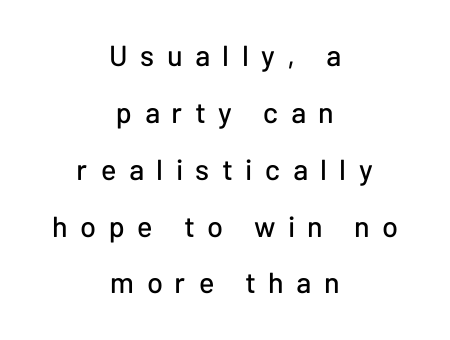
{"serif": "no", "italic": "no", "width": "normal", "stroke_contrast": "low", "x_height": "medium", "monospaced": "no", "underline": "no", "align": "center", "line_spacing": "loose", "line_spacing_ratio": 1.96, "letter_spacing": "wide", "letter_spacing_em": 0.43, "glyph_px": 29}
